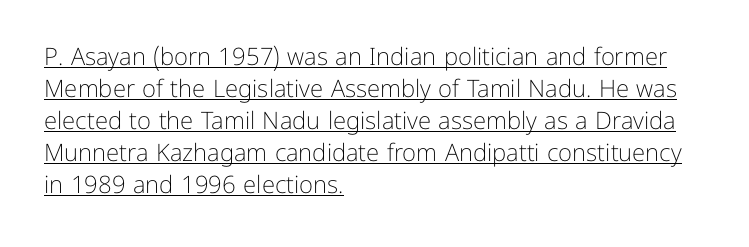
The typesetter has applied underlining to the passage shown. The type is set solid horizontally, with unmodified tracking. Whoever set this chose a conventional vertical rhythm. The strokes carry an ordinary text weight at most. Casual observation: everything's shoved over to the left.
